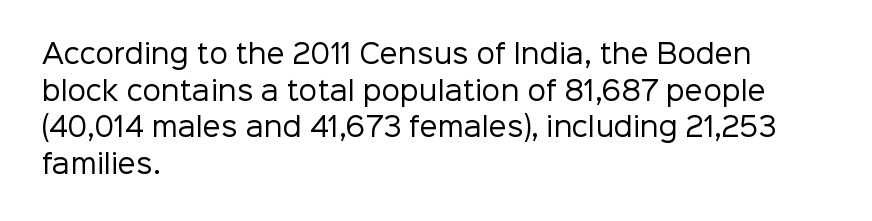
The image shows 26 px text type, upright; set left-aligned, normal line spacing (1.41x), normal letter spacing, not underlined.
